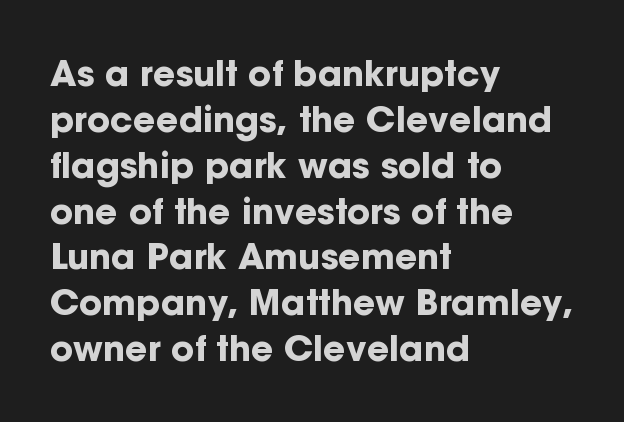
The image shows 35 px bold sans-serif type, upright; set left-aligned, normal line spacing (1.31x), normal letter spacing, not underlined; low stroke contrast and a medium x-height.
